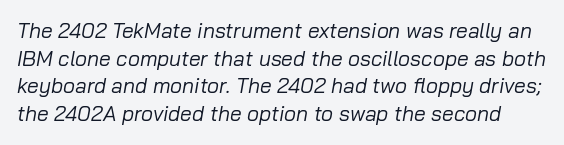
The image shows 21 px text type, italic (leaning right); set normal line spacing (1.32x), normal letter spacing, not underlined.
